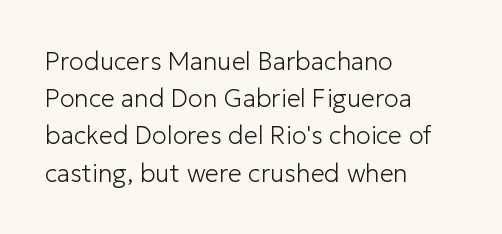
{"italic": "no", "bold": "no", "underline": "no", "align": "left", "line_spacing": "normal", "line_spacing_ratio": 1.49, "letter_spacing": "normal", "letter_spacing_em": 0.0, "glyph_px": 25}
